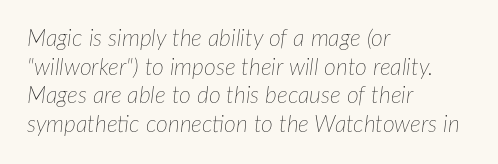
The image shows 23 px text type, italic (leaning right); set left-aligned, line spacing 1.24x, normal letter spacing, not underlined.
